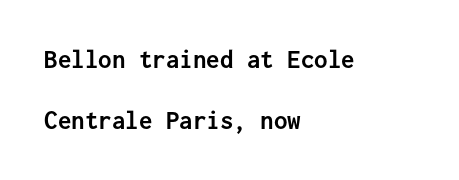
Q: Is the text bold? A: Yes.
Q: Is the text italic (slanted)? A: No, it is upright.
Q: Is the text underlined? A: No.
Q: How is the paragraph aligned? A: Left-aligned.
Q: Is the spacing between letters normal or unusually wide? A: Normal.
Q: Is the spacing between lines tight, normal or loose? A: Loose.
